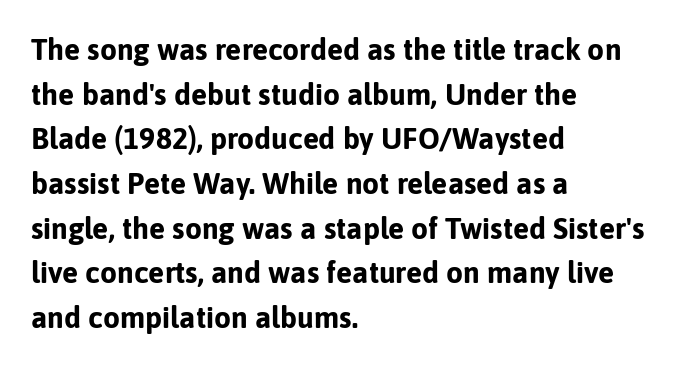
The image shows 30 px bold sans-serif type, upright; set left-aligned, normal line spacing (1.49x), normal letter spacing, not underlined; low stroke contrast and a medium x-height.
